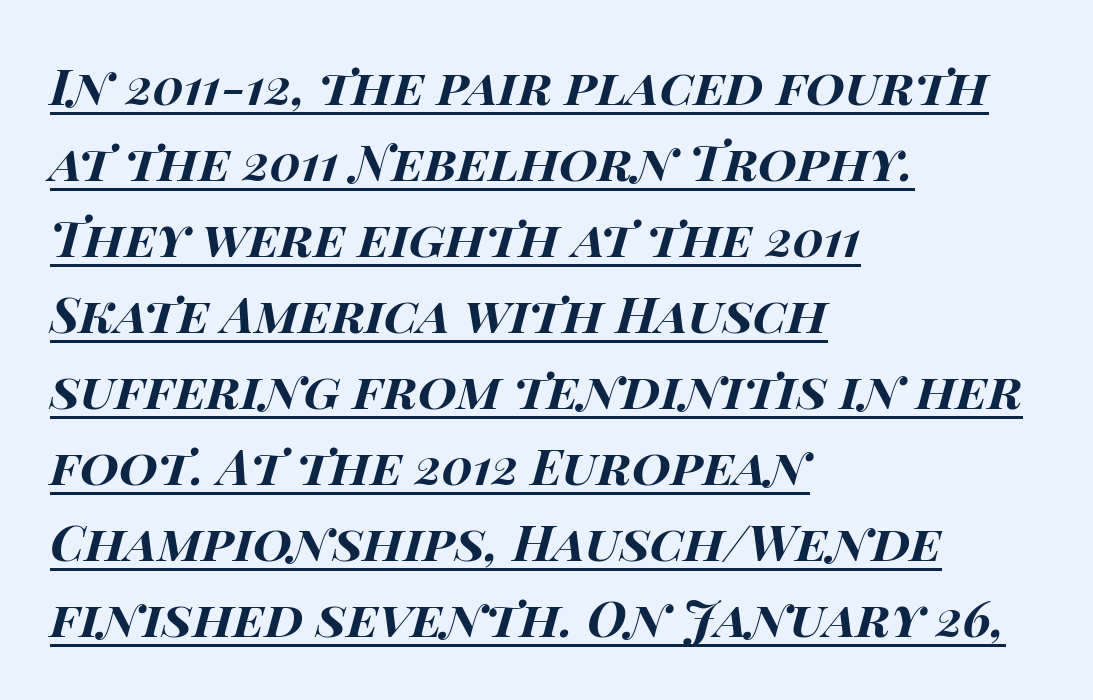
{"italic": "yes", "lean": "right", "slant_degrees": 15, "bold": "yes", "weight": "bold", "width": "wide", "stroke_contrast": "high", "x_height": "large", "monospaced": "no", "underline": "yes", "align": "left", "line_spacing": "normal", "line_spacing_ratio": 1.52, "letter_spacing": "normal", "letter_spacing_em": 0.0, "glyph_px": 50}
